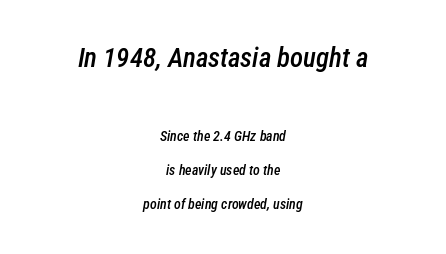
Q: Is the text bold? A: Semi-bold.
Q: Is the text italic (slanted)? A: Yes, it leans right by about 12 degrees.
Q: Is the text underlined? A: No.
Q: How is the paragraph aligned? A: Centered.
Q: Is the spacing between letters normal or unusually wide? A: Normal.
Q: Is the spacing between lines tight, normal or loose? A: Loose.
Q: Which block of text is set in a larger size, the first (top) or the second (bottom)? A: The first (top) one.
